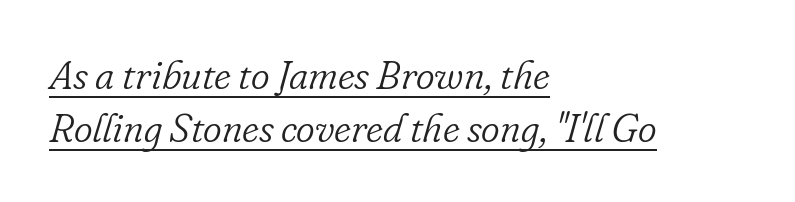
The image shows 40 px light serif type, italic (leaning right); set left-aligned, normal line spacing (1.32x), normal letter spacing, underlined; low stroke contrast and a small x-height.
